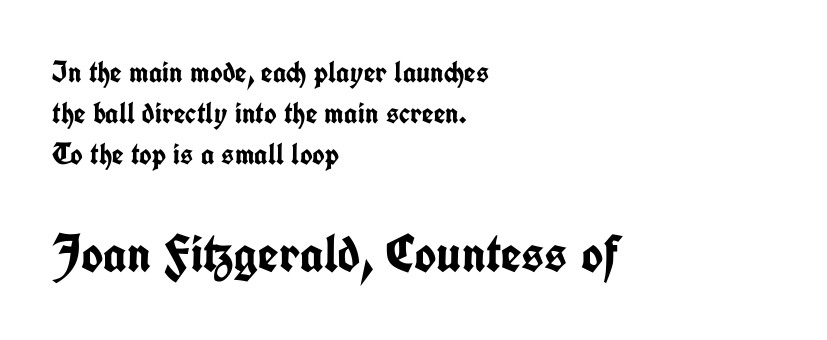
Q: Is the text bold? A: Yes.
Q: Is the text italic (slanted)? A: No, it is upright.
Q: Is the typeface a serif or a sans-serif typeface? A: Sans-serif.
Q: Is the text underlined? A: No.
Q: How is the paragraph aligned? A: Left-aligned.
Q: Is the spacing between letters normal or unusually wide? A: Normal.
Q: Is the spacing between lines tight, normal or loose? A: Normal.
Q: Which block of text is set in a larger size, the first (top) or the second (bottom)? A: The second (bottom) one.
Q: Width (condensed, normal, or wide)? A: Condensed.
Q: Stroke contrast? A: Low.
Q: x-height? A: Medium.
Q: Monospaced? A: No.
